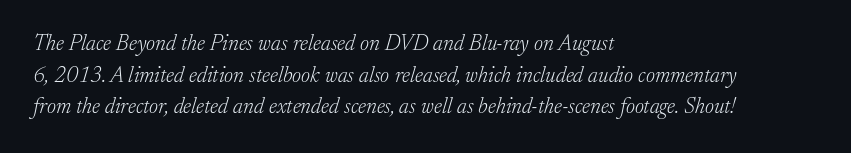
This rendering uses left alignment, leaving the right contour irregular. Line spacing here is normal. Heft: none added — not bold. Beneath every word, the page is bare.
